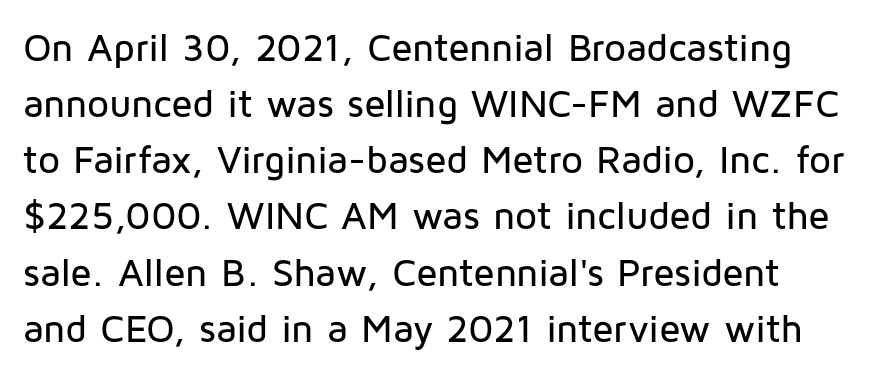
{"serif": "no", "italic": "no", "width": "normal", "stroke_contrast": "low", "x_height": "medium", "monospaced": "no", "underline": "no", "line_spacing": "normal", "line_spacing_ratio": 1.44, "letter_spacing": "normal", "letter_spacing_em": 0.0, "glyph_px": 39}
